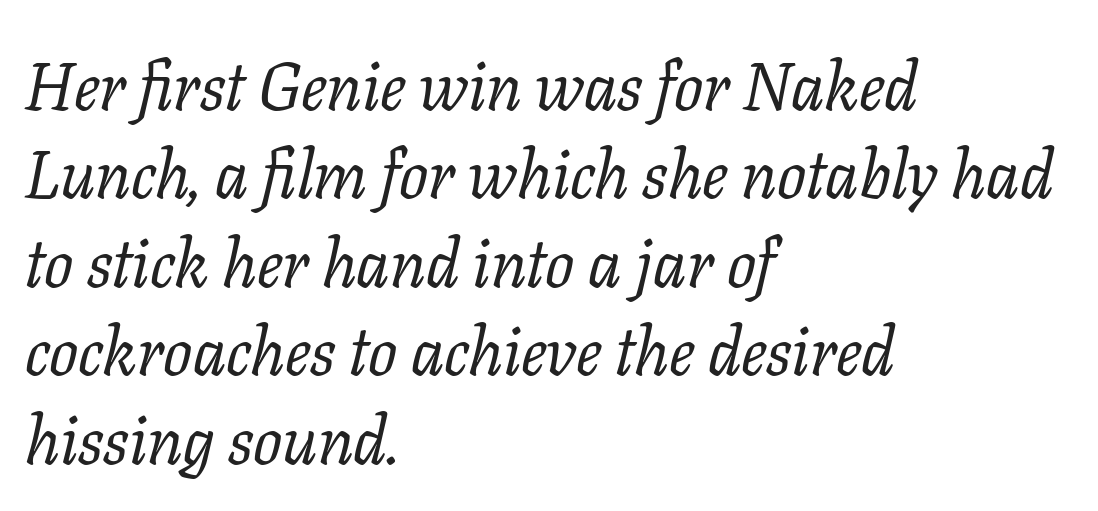
{"serif": "yes", "italic": "yes", "lean": "right", "slant_degrees": 11, "bold": "no", "weight": "regular", "width": "normal", "stroke_contrast": "low", "x_height": "medium", "monospaced": "no", "underline": "no", "align": "left", "line_spacing": "normal", "line_spacing_ratio": 1.3, "letter_spacing": "normal", "letter_spacing_em": 0.0, "glyph_px": 68}
